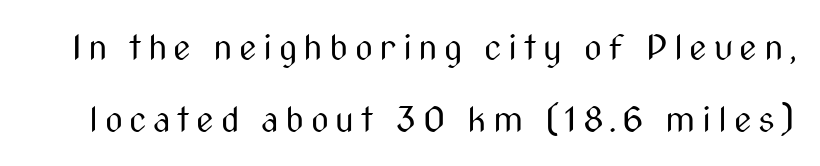
A great deal of white space separates one row of letters from the next. Weight class: somewhere from thin through regular. Ordinary non-slanted type is in use. Grotesque or geometric, the face here clearly has no serifs. Check under the words: just untouched page. You could not count columns in this text — the font is proportionally spaced.
